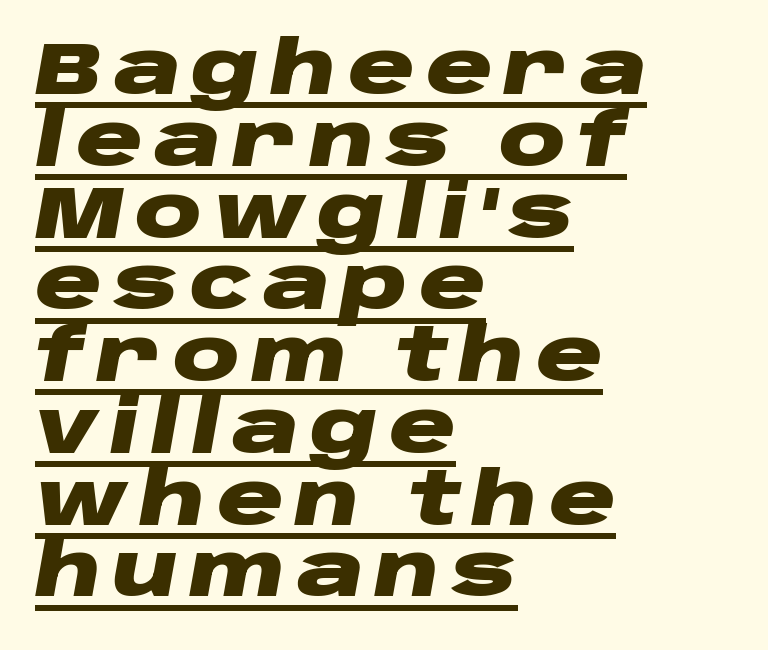
Spacing verdict: proportional, widths tailored to each character. Students, this is bold: see how much ink each stroke carries. Compared with ordinary roman type, these characters are visibly tilted. A classic flush-left, rag-right setting is used for this passage. The lines are packed closely together with very little leading. A continuous stroke trails under the words, as in a hyperlink.
